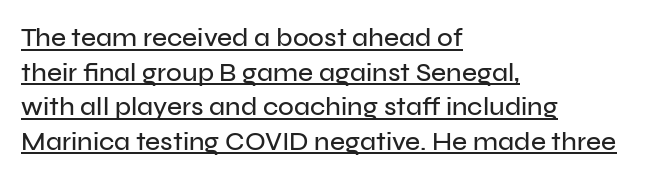
{"italic": "no", "underline": "yes", "align": "left", "line_spacing": "normal", "line_spacing_ratio": 1.33, "letter_spacing": "normal", "letter_spacing_em": 0.0, "glyph_px": 26}
